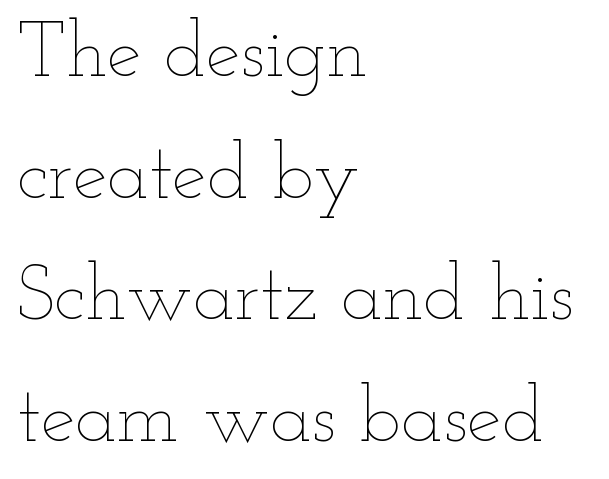
Looks like regular typesetting: each glyph gets only the width it needs. Tall strokes in this sample are plumb rather than angled. Honestly, there is no underline to notice here at all. The paragraph shown leans on its left margin. Inter-character spacing is left at the font's built-in metrics.
